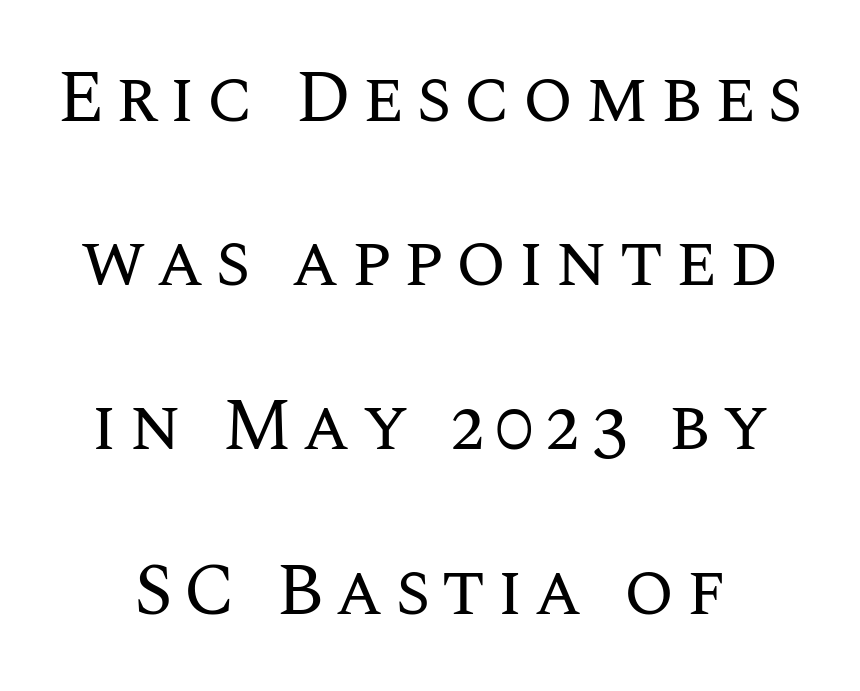
{"italic": "no", "bold": "no", "weight": "regular", "width": "normal", "stroke_contrast": "medium", "x_height": "large", "monospaced": "no", "underline": "no", "line_spacing": "loose", "line_spacing_ratio": 2.25, "glyph_px": 73}
